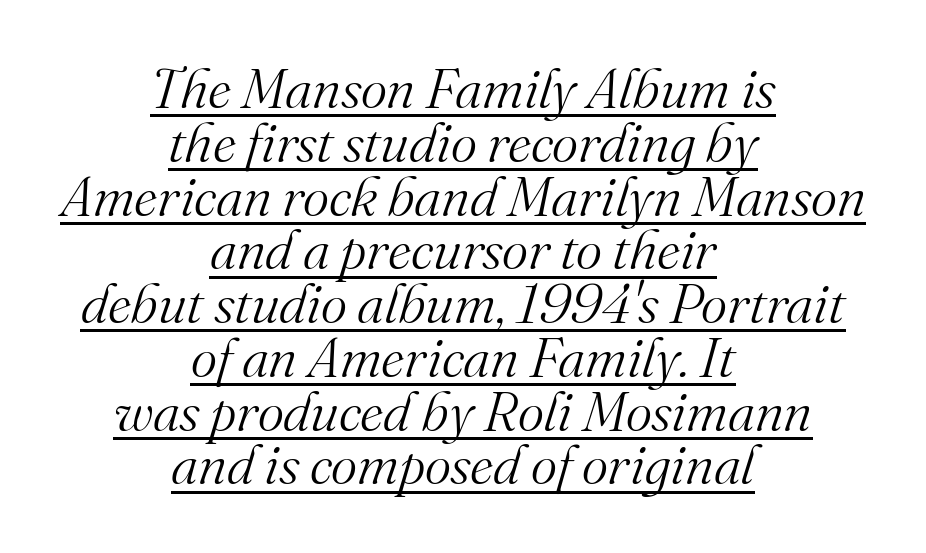
{"serif": "yes", "italic": "yes", "lean": "right", "slant_degrees": 16, "bold": "no", "weight": "light", "width": "normal", "stroke_contrast": "medium", "x_height": "small", "monospaced": "no", "underline": "yes", "align": "center", "line_spacing": "tight", "line_spacing_ratio": 0.96, "letter_spacing": "normal", "letter_spacing_em": 0.0, "glyph_px": 56}
